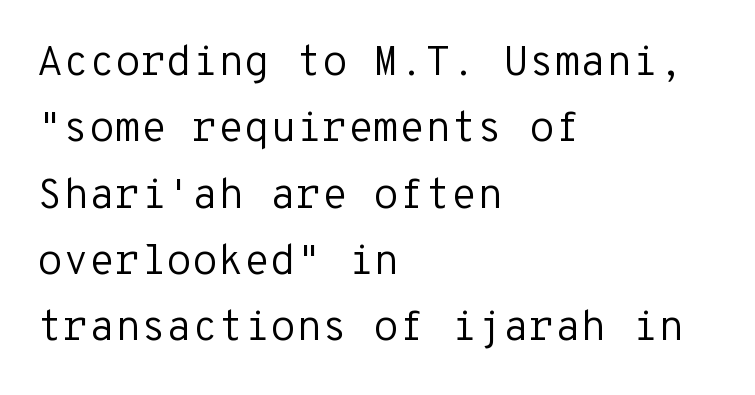
Do the letters lean? They stand straight. The rendering uses typewriter-style spacing with identical character cells. Casual observation: everything's shoved over to the left. This rendering features lettering with no underline.
